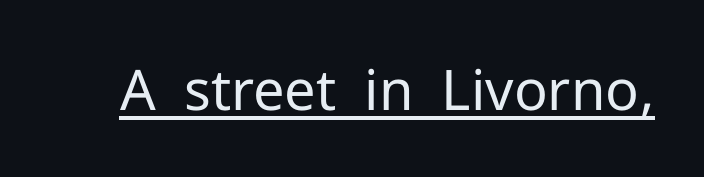
The image shows 56 px regular-weight sans-serif type, upright; set normal letter spacing, underlined; low stroke contrast and a medium x-height.
